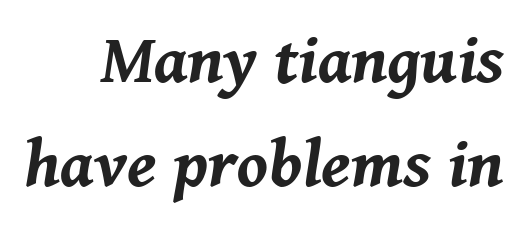
Q: Is the text bold? A: Yes.
Q: Is the text italic (slanted)? A: Yes, it leans right by about 8 degrees.
Q: Is the text underlined? A: No.
Q: Is the spacing between letters normal or unusually wide? A: Normal.
Q: Is the spacing between lines tight, normal or loose? A: Normal.
Q: Width (condensed, normal, or wide)? A: Normal.
Q: Stroke contrast? A: Medium.
Q: x-height? A: Medium.
Q: Monospaced? A: No.
